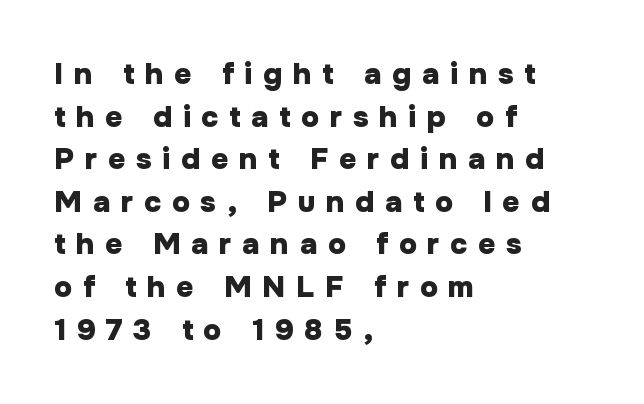
Q: Is the text bold? A: Yes.
Q: Is the text italic (slanted)? A: No, it is upright.
Q: Is the typeface a serif or a sans-serif typeface? A: Sans-serif.
Q: Is the text underlined? A: No.
Q: How is the paragraph aligned? A: Left-aligned.
Q: Is the spacing between letters normal or unusually wide? A: Unusually wide.
Q: Is the spacing between lines tight, normal or loose? A: Normal.
Q: Width (condensed, normal, or wide)? A: Normal.
Q: Stroke contrast? A: Low.
Q: x-height? A: Medium.
Q: Monospaced? A: No.
